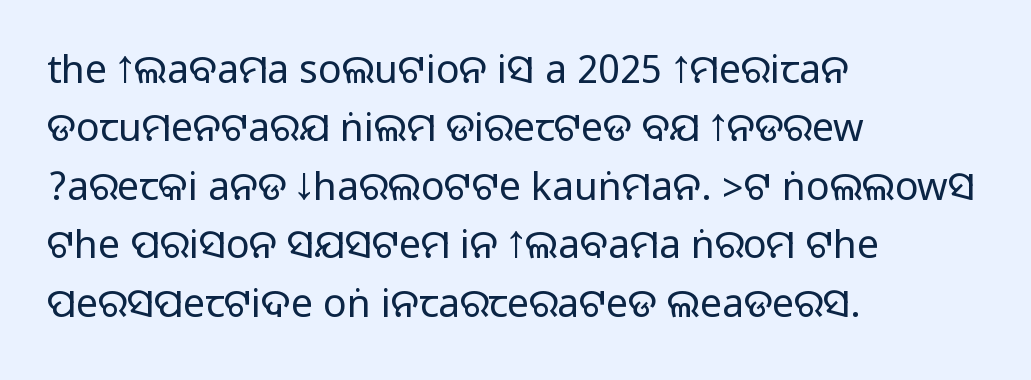
Casual observation: everything's shoved over to the left. The passage shown is typed in a proportional face where columns would drift. The axis of the letterforms is exactly vertical. Reading down the column, the eye jumps a familiar distance to each next line.
